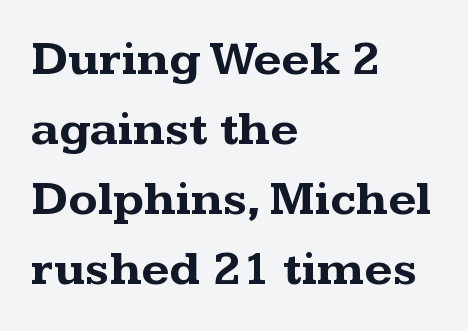
Q: Is the text bold? A: Yes.
Q: Is the text italic (slanted)? A: No, it is upright.
Q: Is the typeface a serif or a sans-serif typeface? A: Serif.
Q: Is the text underlined? A: No.
Q: How is the paragraph aligned? A: Left-aligned.
Q: Is the spacing between letters normal or unusually wide? A: Normal.
Q: Is the spacing between lines tight, normal or loose? A: Normal.
Q: Width (condensed, normal, or wide)? A: Wide.
Q: Stroke contrast? A: Medium.
Q: x-height? A: Medium.
Q: Monospaced? A: No.
